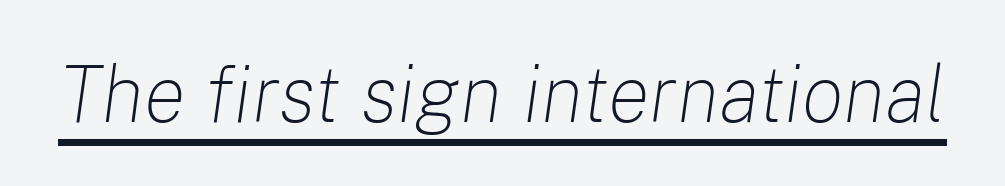
The image shows 79 px light type, italic (leaning right); set normal letter spacing, underlined; low stroke contrast and a medium x-height.
